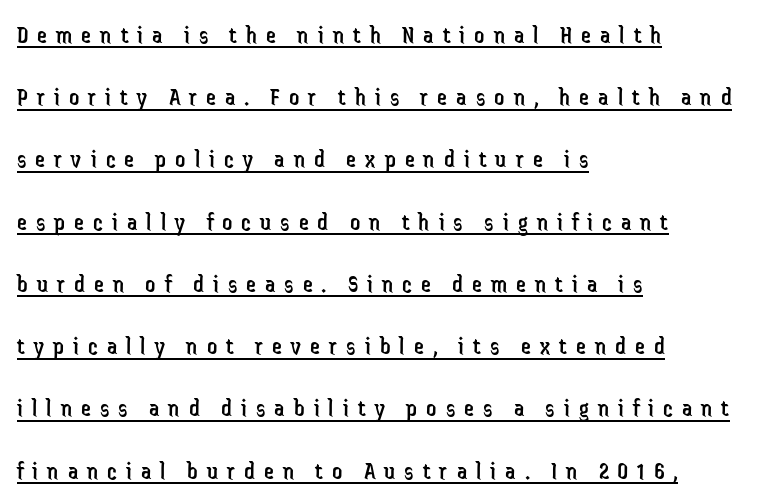
{"italic": "no", "bold": "no", "underline": "yes", "align": "left", "line_spacing": "loose", "line_spacing_ratio": 2.49, "letter_spacing": "wide", "letter_spacing_em": 0.36, "glyph_px": 25}
